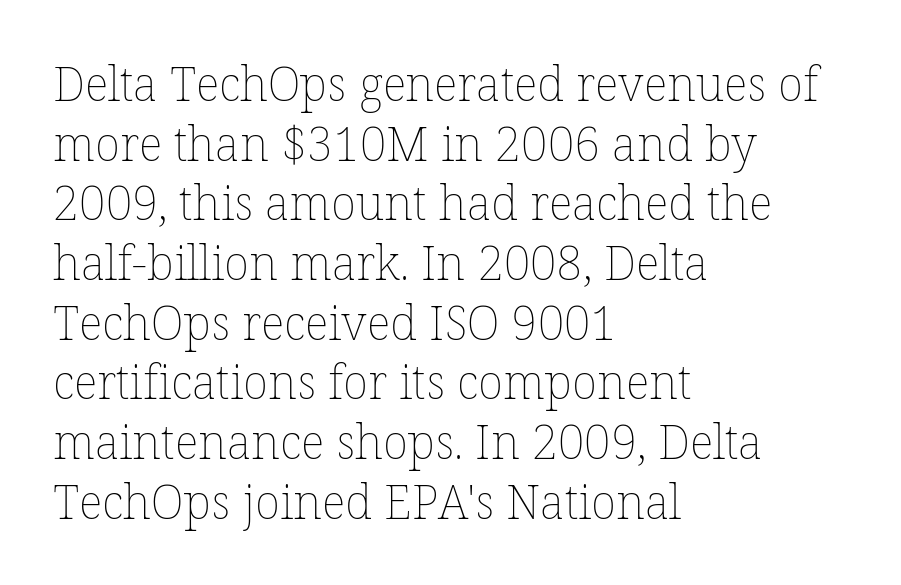
Q: Is the text bold? A: No.
Q: Is the text italic (slanted)? A: No, it is upright.
Q: Is the text underlined? A: No.
Q: How is the paragraph aligned? A: Left-aligned.
Q: Is the spacing between letters normal or unusually wide? A: Normal.
Q: Is the spacing between lines tight, normal or loose? A: Normal.
Q: Width (condensed, normal, or wide)? A: Normal.
Q: Stroke contrast? A: Low.
Q: x-height? A: Medium.
Q: Monospaced? A: No.
